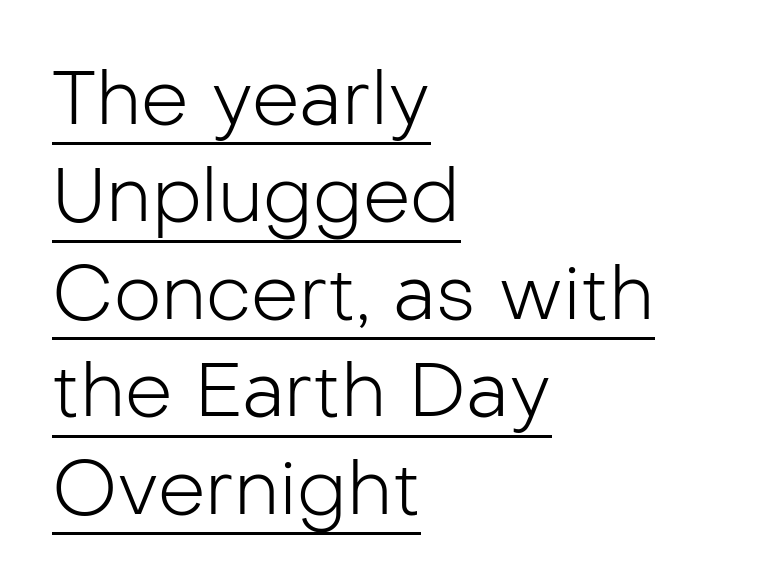
The paragraph shown leans on its left margin. Quick note: underline on. The face used here is rendered with its standard letterfit. The letters carry no serifs — their stems end cleanly without finishing strokes. Here the designer chose a conventional face with non-uniform glyph widths.
